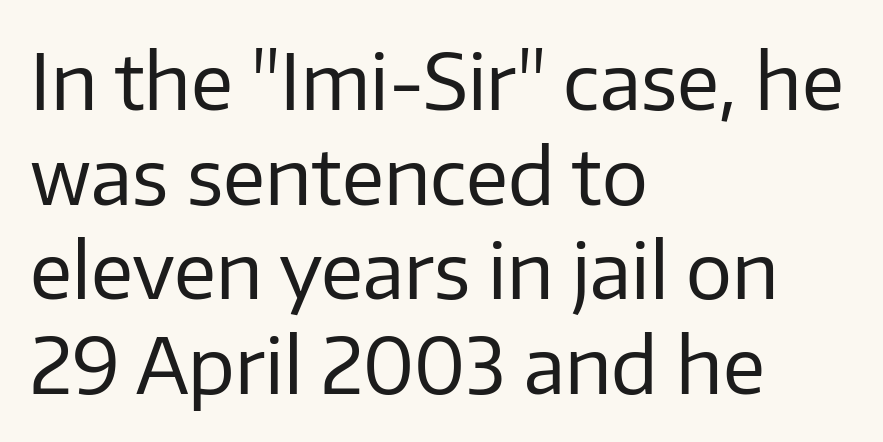
{"serif": "no", "italic": "no", "bold": "no", "weight": "regular", "width": "normal", "stroke_contrast": "low", "x_height": "medium", "monospaced": "no", "underline": "no", "align": "left", "line_spacing_ratio": 1.23, "letter_spacing": "normal", "letter_spacing_em": 0.0, "glyph_px": 77}
